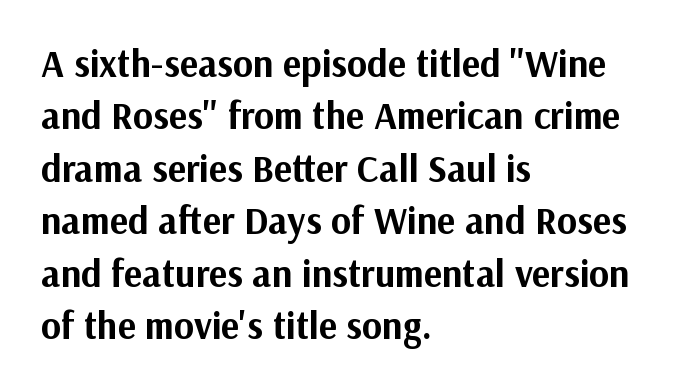
Q: Is the text bold? A: Yes.
Q: Is the text italic (slanted)? A: No, it is upright.
Q: Is the typeface a serif or a sans-serif typeface? A: Sans-serif.
Q: Is the text underlined? A: No.
Q: How is the paragraph aligned? A: Left-aligned.
Q: Is the spacing between letters normal or unusually wide? A: Normal.
Q: Is the spacing between lines tight, normal or loose? A: Normal.
Q: Width (condensed, normal, or wide)? A: Normal.
Q: Stroke contrast? A: Medium.
Q: x-height? A: Medium.
Q: Monospaced? A: No.
